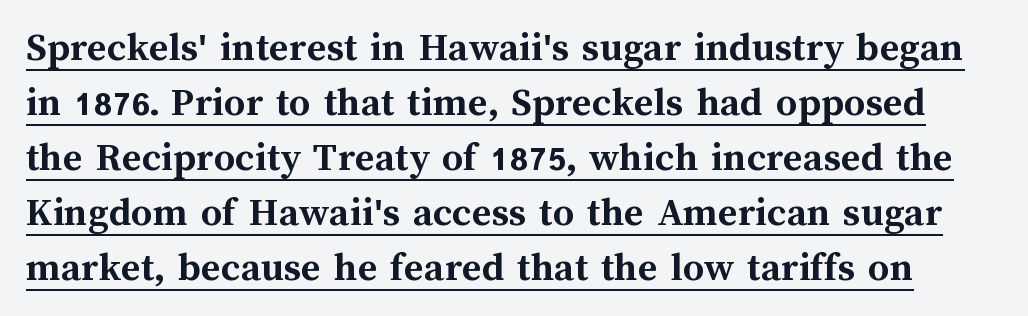
Q: Is the text bold? A: Yes.
Q: Is the text italic (slanted)? A: No, it is upright.
Q: Is the text underlined? A: Yes.
Q: Is the spacing between letters normal or unusually wide? A: Normal.
Q: Is the spacing between lines tight, normal or loose? A: Normal.
Q: Width (condensed, normal, or wide)? A: Normal.
Q: Stroke contrast? A: Medium.
Q: x-height? A: Medium.
Q: Monospaced? A: No.
